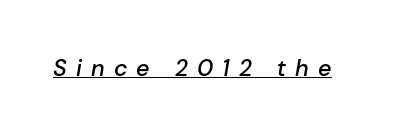
Slightly chunky letters — semibold, I'd say, not full bold. Characters follow at a spacing far wider than the type designer built in. This is oblique type, the kind used for emphasis or titles. Decoration check: the copy is underlined.
